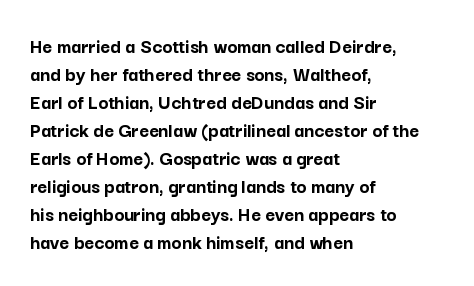
Q: Is the text bold? A: Yes.
Q: Is the text italic (slanted)? A: No, it is upright.
Q: Is the text underlined? A: No.
Q: How is the paragraph aligned? A: Left-aligned.
Q: Is the spacing between letters normal or unusually wide? A: Normal.
Q: Is the spacing between lines tight, normal or loose? A: Normal.
